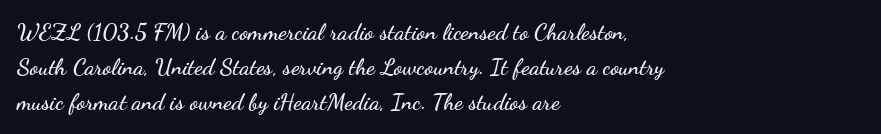
The image shows 23 px text type; set left-aligned, normal line spacing (1.53x), normal letter spacing, not underlined.
